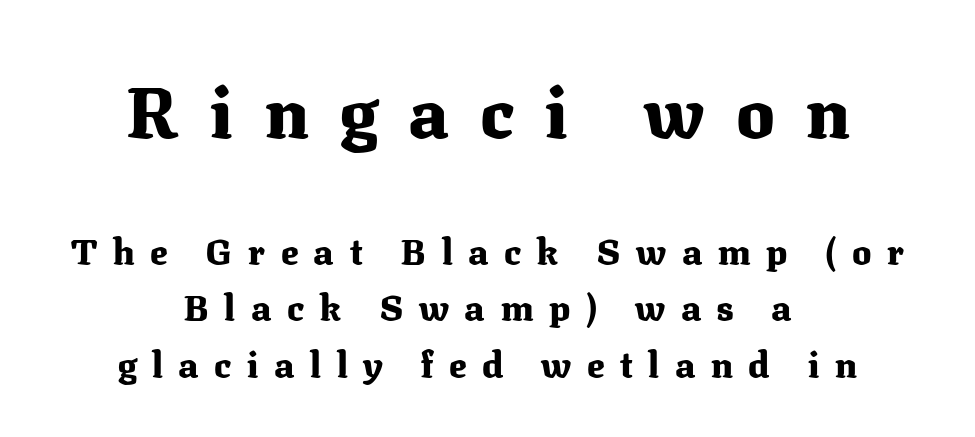
{"serif": "yes", "italic": "no", "bold": "yes", "weight": "heavy", "width": "normal", "stroke_contrast": "medium", "x_height": "medium", "monospaced": "no", "underline": "no", "align": "center", "line_spacing": "normal", "line_spacing_ratio": 1.57, "letter_spacing": "wide", "letter_spacing_em": 0.43, "larger_block": "first", "size_ratio": 2.0, "glyph_px": 72}
